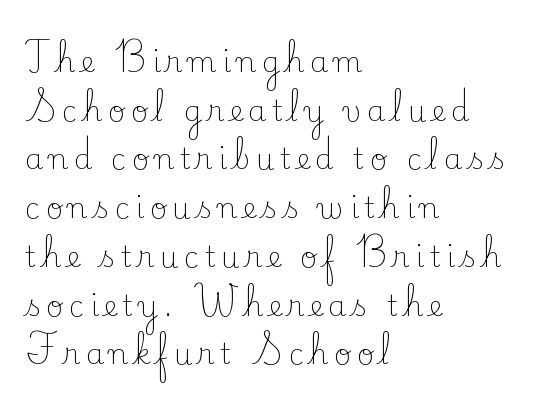
The image shows 29 px light serif type, upright; set left-aligned, normal line spacing (1.68x), not underlined; low stroke contrast and a small x-height.
